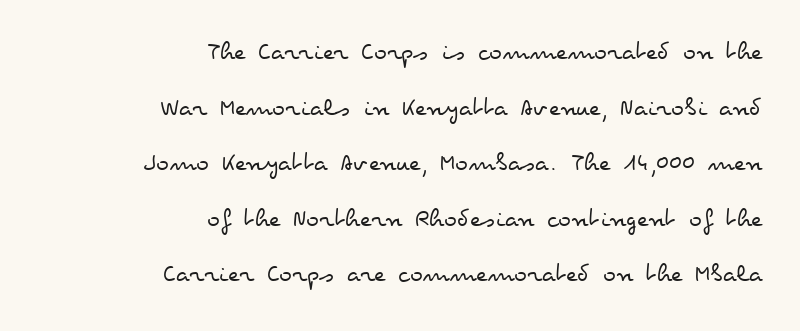
Q: Is the text bold? A: No.
Q: Is the text italic (slanted)? A: No, it is upright.
Q: Is the text underlined? A: No.
Q: How is the paragraph aligned? A: Right-aligned.
Q: Is the spacing between letters normal or unusually wide? A: Normal.
Q: Is the spacing between lines tight, normal or loose? A: Loose.
